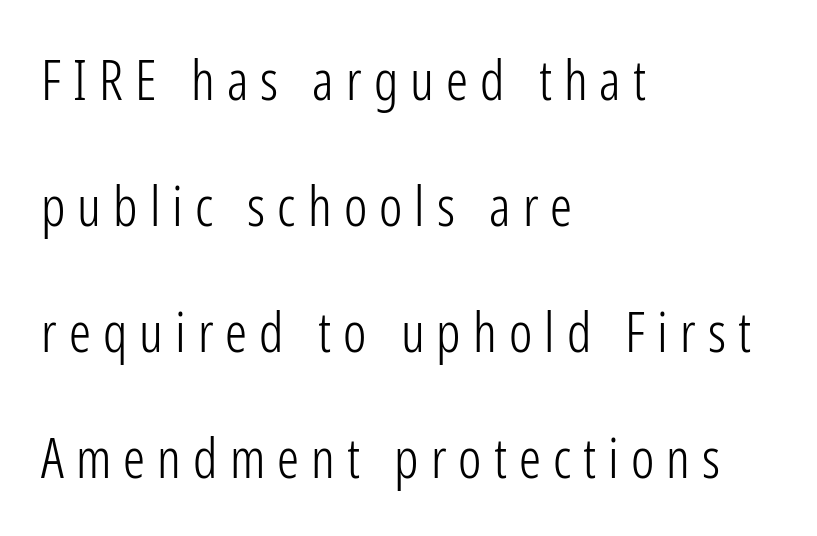
Q: Is the text bold? A: No.
Q: Is the text italic (slanted)? A: No, it is upright.
Q: Is the typeface a serif or a sans-serif typeface? A: Sans-serif.
Q: Is the text underlined? A: No.
Q: How is the paragraph aligned? A: Left-aligned.
Q: Is the spacing between letters normal or unusually wide? A: Unusually wide.
Q: Is the spacing between lines tight, normal or loose? A: Loose.
Q: Width (condensed, normal, or wide)? A: Condensed.
Q: Stroke contrast? A: Low.
Q: x-height? A: Medium.
Q: Monospaced? A: No.
